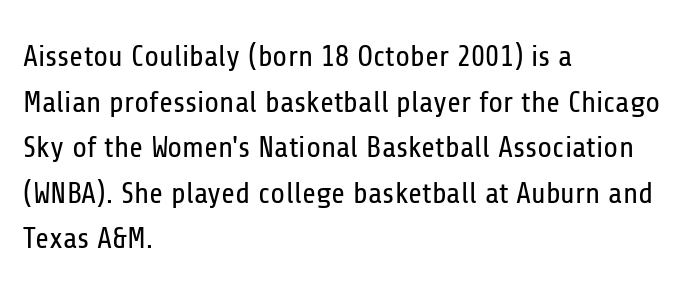
The image shows 30 px regular-weight, condensed sans-serif type, upright; set left-aligned, normal line spacing (1.52x), normal letter spacing, not underlined; low stroke contrast and a medium x-height.
